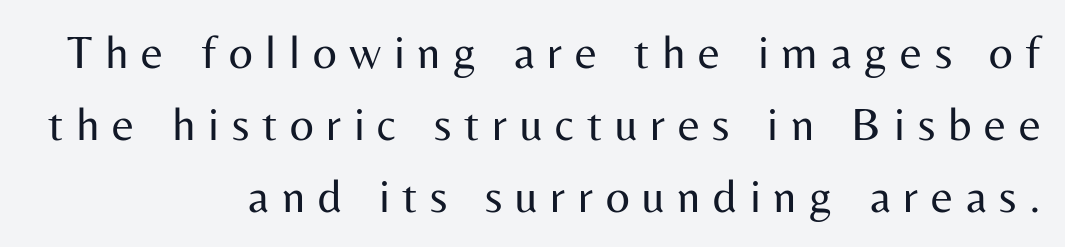
Q: Is the text bold? A: No.
Q: Is the text italic (slanted)? A: No, it is upright.
Q: Is the typeface a serif or a sans-serif typeface? A: Sans-serif.
Q: Is the text underlined? A: No.
Q: How is the paragraph aligned? A: Right-aligned.
Q: Is the spacing between letters normal or unusually wide? A: Unusually wide.
Q: Is the spacing between lines tight, normal or loose? A: Normal.
Q: Width (condensed, normal, or wide)? A: Normal.
Q: Stroke contrast? A: Medium.
Q: x-height? A: Medium.
Q: Monospaced? A: No.
